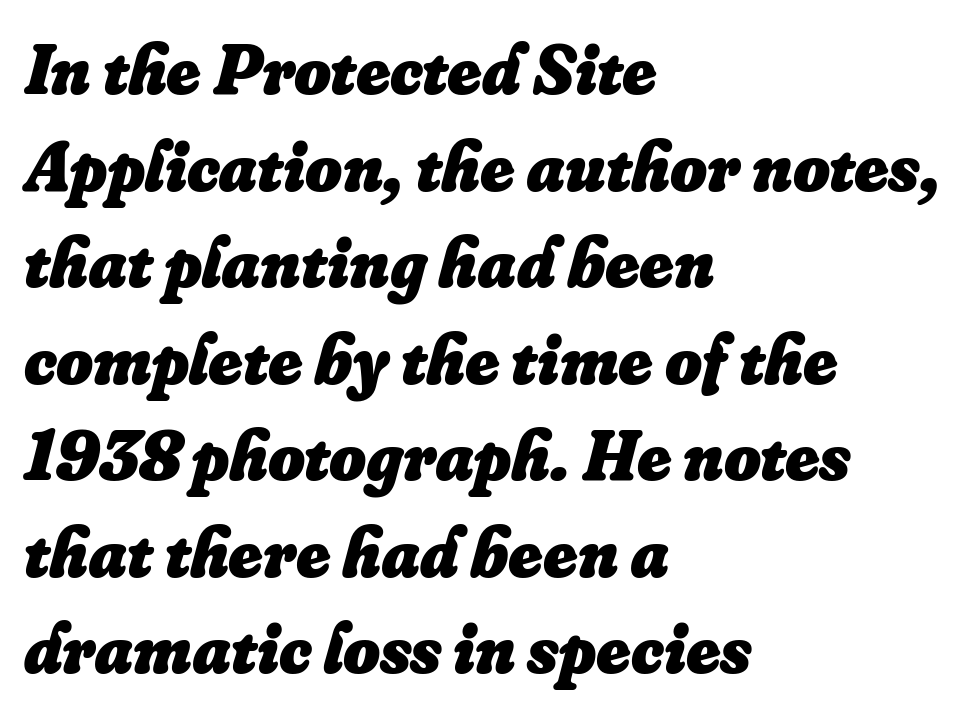
The image shows 71 px heavy type, italic (leaning right); set left-aligned, normal line spacing (1.36x), normal letter spacing, not underlined; low stroke contrast and a small x-height.
